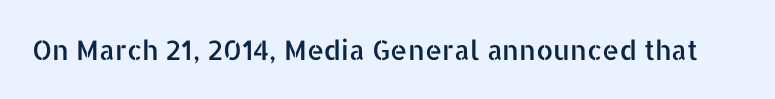
Q: Is the text italic (slanted)? A: No, it is upright.
Q: Is the text underlined? A: No.
Q: Is the spacing between letters normal or unusually wide? A: Normal.
